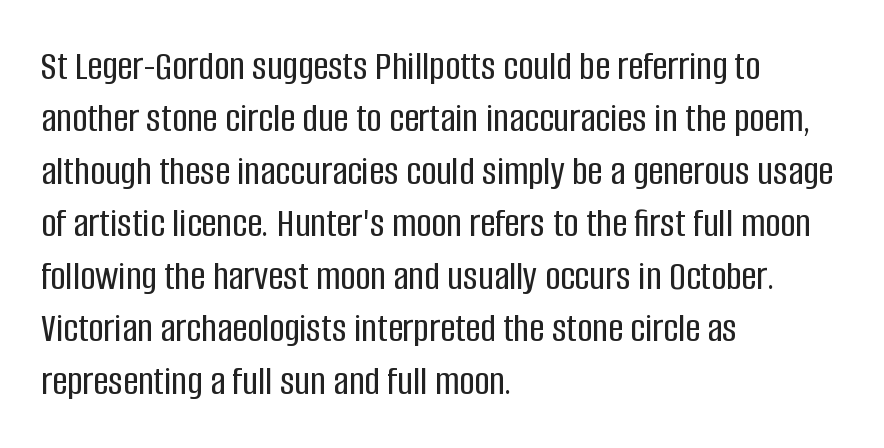
{"serif": "no", "italic": "no", "width": "condensed", "stroke_contrast": "low", "x_height": "large", "monospaced": "no", "underline": "no", "align": "left", "line_spacing": "normal", "line_spacing_ratio": 1.25, "letter_spacing": "normal", "letter_spacing_em": 0.0, "glyph_px": 42}
